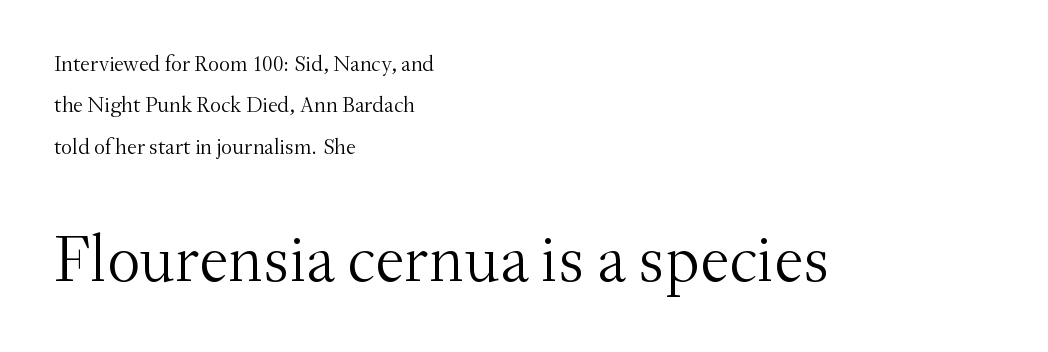
The image shows 66 px light serif type, upright; set left-aligned, line spacing 1.88x, normal letter spacing, not underlined; the second (bottom) block is 3.0x larger; medium stroke contrast and a small x-height.
